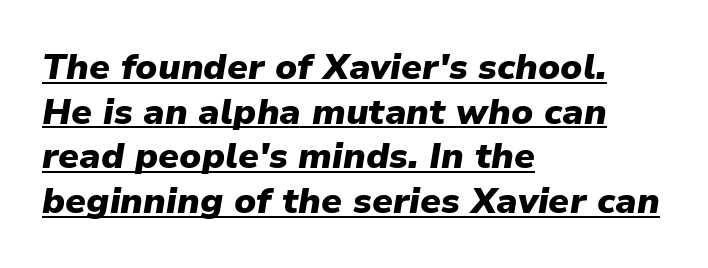
Q: Is the text bold? A: Yes.
Q: Is the text italic (slanted)? A: Yes, it leans right by about 9 degrees.
Q: Is the text underlined? A: Yes.
Q: How is the paragraph aligned? A: Left-aligned.
Q: Is the spacing between letters normal or unusually wide? A: Normal.
Q: Width (condensed, normal, or wide)? A: Normal.
Q: Stroke contrast? A: Low.
Q: x-height? A: Medium.
Q: Monospaced? A: No.
